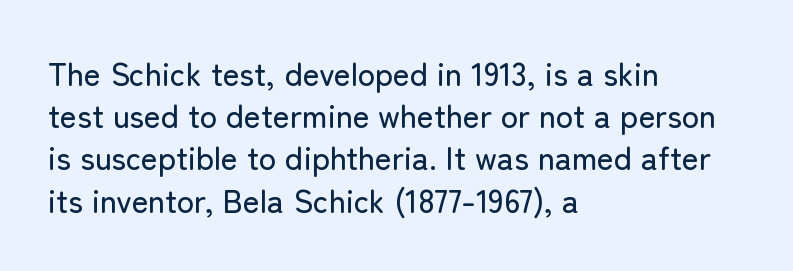
{"serif": "no", "italic": "no", "width": "normal", "stroke_contrast": "low", "x_height": "medium", "monospaced": "no", "underline": "no", "align": "left", "line_spacing": "normal", "line_spacing_ratio": 1.32, "letter_spacing": "normal", "letter_spacing_em": 0.0, "glyph_px": 32}
